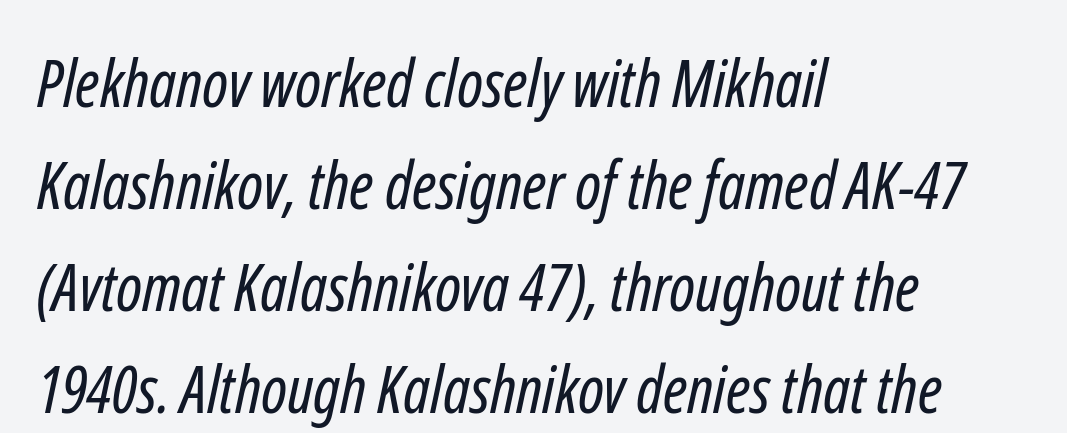
{"serif": "no", "bold": "no", "weight": "regular", "width": "condensed", "stroke_contrast": "low", "x_height": "medium", "monospaced": "no", "underline": "no", "align": "left", "line_spacing": "normal", "line_spacing_ratio": 1.57, "letter_spacing": "normal", "letter_spacing_em": 0.0, "glyph_px": 65}
